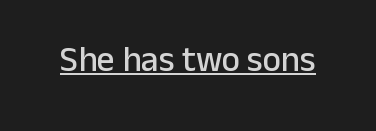
{"serif": "no", "italic": "no", "width": "normal", "stroke_contrast": "low", "x_height": "medium", "monospaced": "no", "underline": "yes", "letter_spacing": "normal", "letter_spacing_em": 0.0, "glyph_px": 35}
